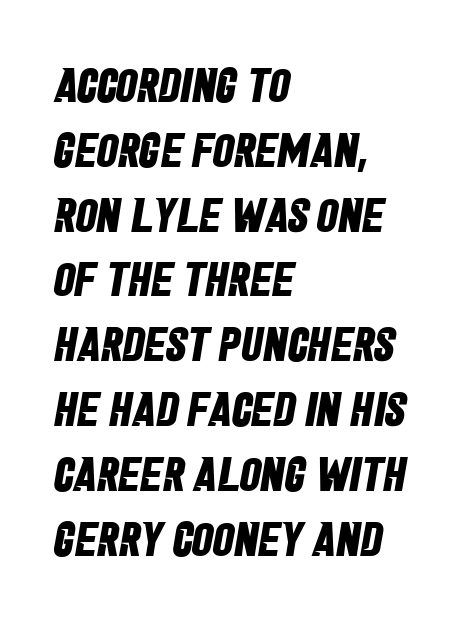
{"serif": "no", "bold": "yes", "weight": "bold", "width": "condensed", "stroke_contrast": "low", "x_height": "large", "monospaced": "no", "underline": "no", "align": "left", "line_spacing": "normal", "line_spacing_ratio": 1.35, "letter_spacing": "normal", "letter_spacing_em": 0.0, "glyph_px": 48}
